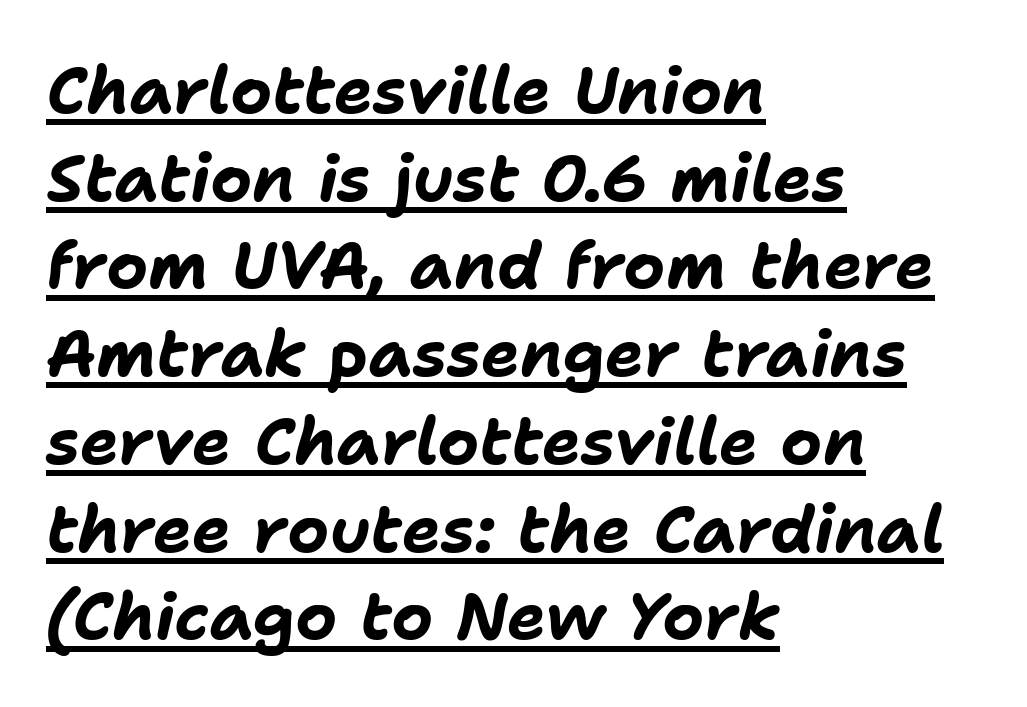
Q: Is the text bold? A: Yes.
Q: Is the text italic (slanted)? A: Yes, it leans right by about 11 degrees.
Q: Is the text underlined? A: Yes.
Q: How is the paragraph aligned? A: Left-aligned.
Q: Is the spacing between letters normal or unusually wide? A: Normal.
Q: Is the spacing between lines tight, normal or loose? A: Normal.
Q: Width (condensed, normal, or wide)? A: Normal.
Q: Stroke contrast? A: Low.
Q: x-height? A: Medium.
Q: Monospaced? A: No.
